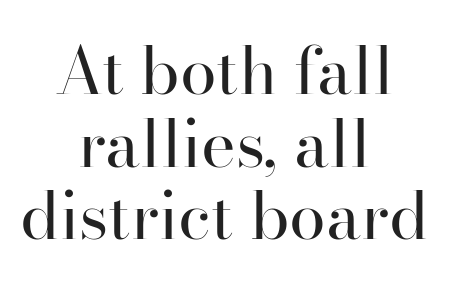
{"serif": "yes", "italic": "no", "bold": "no", "weight": "regular", "width": "normal", "stroke_contrast": "high", "x_height": "small", "monospaced": "no", "underline": "no", "align": "center", "line_spacing": "tight", "line_spacing_ratio": 1.1, "letter_spacing": "normal", "letter_spacing_em": 0.0, "glyph_px": 66}
